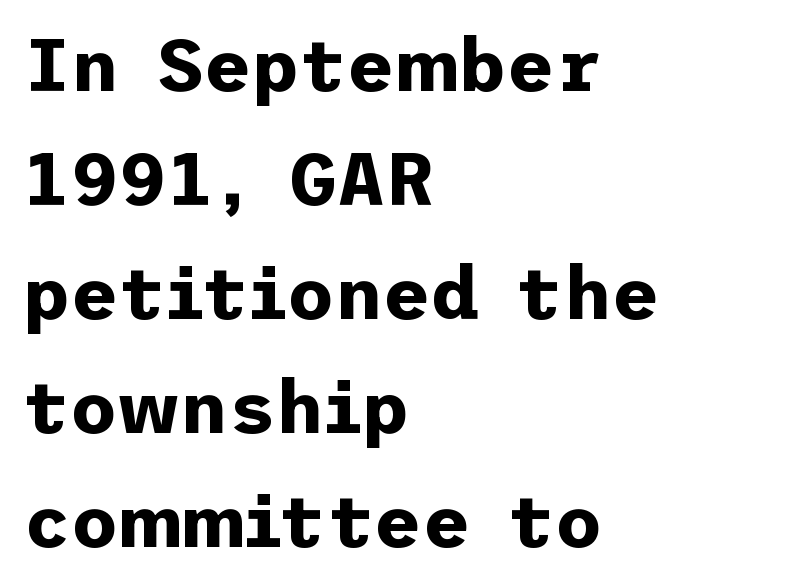
{"serif": "no", "italic": "no", "bold": "yes", "weight": "bold", "width": "normal", "stroke_contrast": "low", "x_height": "medium", "underline": "no", "align": "left", "line_spacing": "normal", "line_spacing_ratio": 1.54, "letter_spacing": "normal", "letter_spacing_em": 0.0, "glyph_px": 74}
